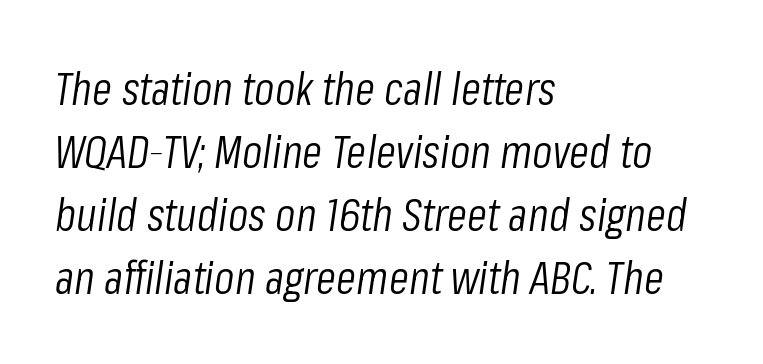
The image shows 46 px light, condensed type, italic (leaning right); set left-aligned, normal line spacing (1.37x), normal letter spacing, not underlined; low stroke contrast and a medium x-height.
